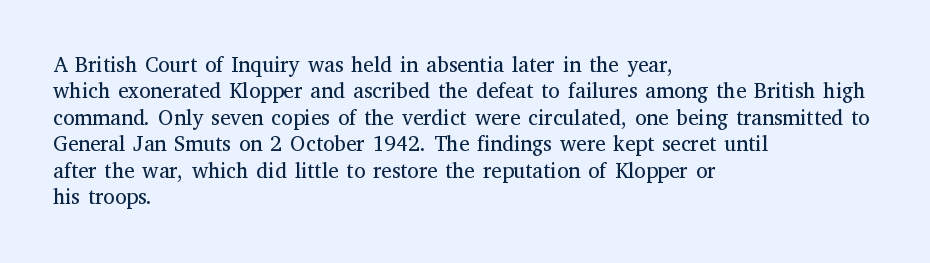
Q: Is the text bold? A: No.
Q: Is the text italic (slanted)? A: No, it is upright.
Q: Is the text underlined? A: No.
Q: How is the paragraph aligned? A: Left-aligned.
Q: Is the spacing between letters normal or unusually wide? A: Normal.
Q: Is the spacing between lines tight, normal or loose? A: Normal.
